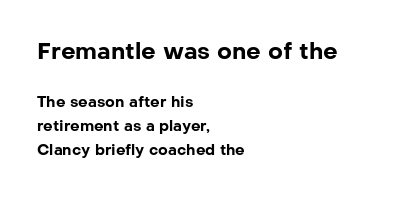
Posture: straight, roman, zero tilt. Interline gaps are of average width in this sample. Left-aligned paragraph, ragged on the right. Just letters on the line, the space beneath them empty.
